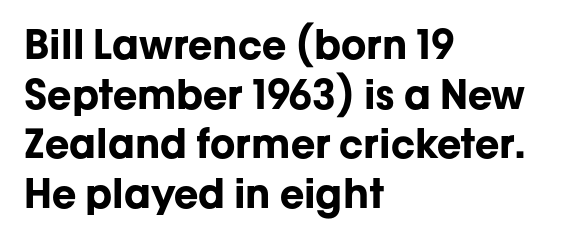
Q: Is the text bold? A: Yes.
Q: Is the text italic (slanted)? A: No, it is upright.
Q: Is the typeface a serif or a sans-serif typeface? A: Sans-serif.
Q: Is the text underlined? A: No.
Q: How is the paragraph aligned? A: Left-aligned.
Q: Is the spacing between letters normal or unusually wide? A: Normal.
Q: Width (condensed, normal, or wide)? A: Normal.
Q: Stroke contrast? A: Low.
Q: x-height? A: Medium.
Q: Monospaced? A: No.
